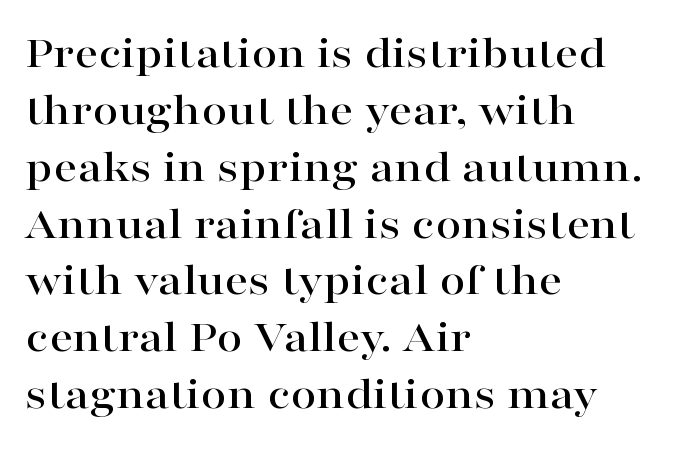
Looks like regular typesetting: each glyph gets only the width it needs. The rag falls on the right side of this text block. Glance below the letters and you will spot only blank space. Do the letters lean? They stand straight.
